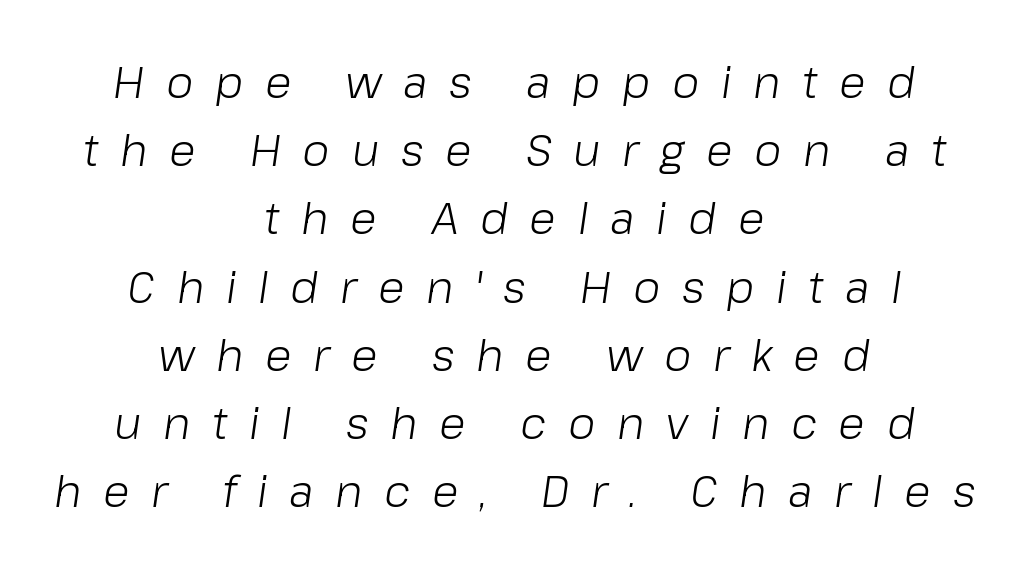
{"italic": "yes", "lean": "right", "slant_degrees": 8, "bold": "no", "weight": "light", "width": "normal", "stroke_contrast": "low", "x_height": "medium", "monospaced": "no", "underline": "no", "align": "center", "line_spacing": "normal", "line_spacing_ratio": 1.55, "letter_spacing": "wide", "letter_spacing_em": 0.49, "glyph_px": 44}
